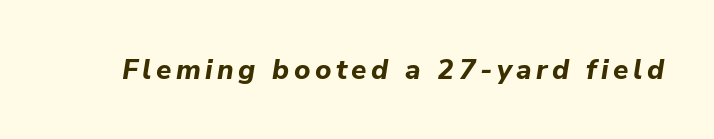
{"italic": "yes", "lean": "right", "slant_degrees": 9, "bold": "yes", "weight": "bold", "width": "normal", "stroke_contrast": "low", "x_height": "medium", "monospaced": "no", "underline": "no", "glyph_px": 28}
